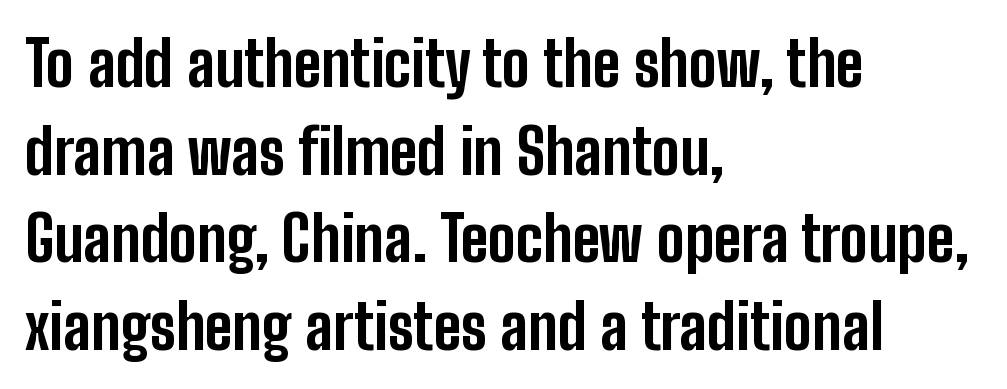
The passage shown has conventional tracking throughout. Plenty of ink on the page — the face is bold. Classification — sans serif. The designer left line spacing at the default. The paragraph has a hard left edge and a soft right edge.
